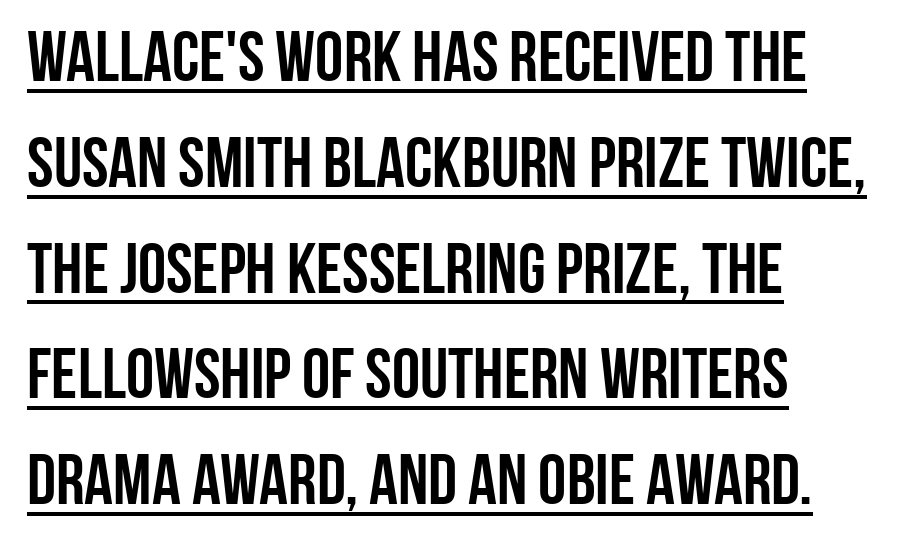
{"serif": "no", "italic": "no", "bold": "yes", "weight": "semibold", "width": "condensed", "stroke_contrast": "low", "x_height": "large", "monospaced": "no", "underline": "yes", "align": "left", "line_spacing": "normal", "line_spacing_ratio": 1.49, "letter_spacing": "normal", "letter_spacing_em": 0.0, "glyph_px": 71}
